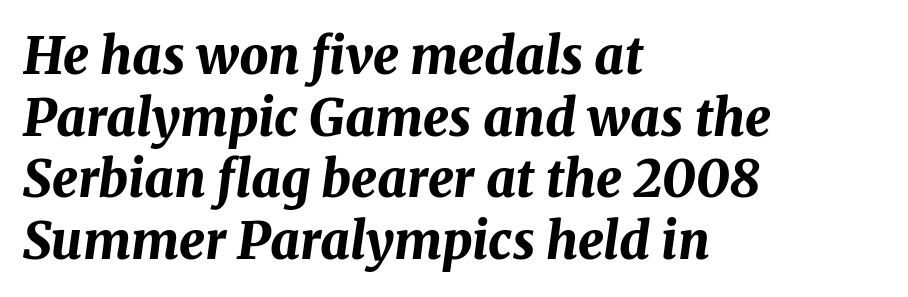
{"italic": "yes", "lean": "right", "slant_degrees": 8, "bold": "yes", "weight": "bold", "width": "normal", "stroke_contrast": "medium", "x_height": "medium", "monospaced": "no", "underline": "no", "align": "left", "line_spacing_ratio": 1.21, "letter_spacing": "normal", "letter_spacing_em": 0.0, "glyph_px": 51}
